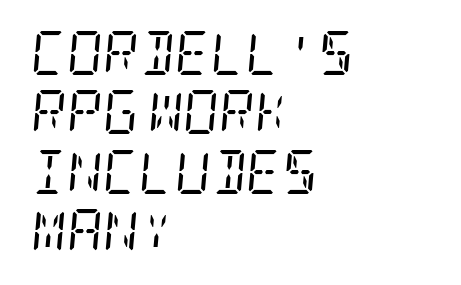
{"serif": "yes", "italic": "yes", "lean": "right", "slant_degrees": 5, "bold": "no", "weight": "regular", "width": "condensed", "stroke_contrast": "low", "x_height": "large", "underline": "no", "align": "left", "line_spacing": "normal", "line_spacing_ratio": 1.35, "letter_spacing": "normal", "letter_spacing_em": 0.0, "glyph_px": 44}
